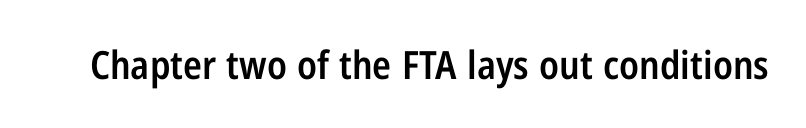
Quick note: underline off. These lines are composed in type without serifs. Every stem runs plumb, perpendicular to the baseline. Think of a printed novel: that variable character pitch is what you see here. This sample uses plain, unmodified letter spacing.
